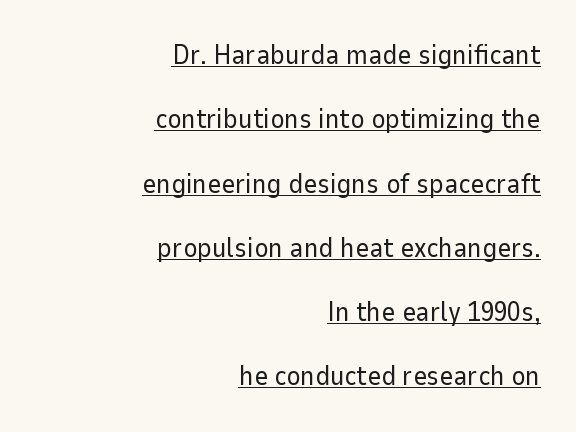
Q: Is the text bold? A: No.
Q: Is the text italic (slanted)? A: No, it is upright.
Q: Is the text underlined? A: Yes.
Q: How is the paragraph aligned? A: Right-aligned.
Q: Is the spacing between letters normal or unusually wide? A: Normal.
Q: Is the spacing between lines tight, normal or loose? A: Loose.
